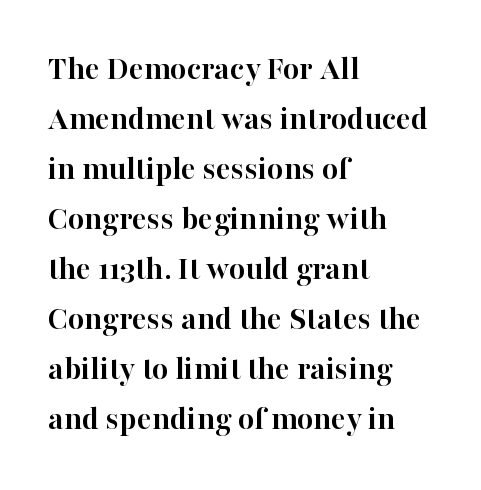
Q: Is the text bold? A: Yes.
Q: Is the text italic (slanted)? A: No, it is upright.
Q: Is the typeface a serif or a sans-serif typeface? A: Serif.
Q: Is the text underlined? A: No.
Q: How is the paragraph aligned? A: Left-aligned.
Q: Is the spacing between letters normal or unusually wide? A: Normal.
Q: Is the spacing between lines tight, normal or loose? A: Normal.
Q: Width (condensed, normal, or wide)? A: Normal.
Q: Stroke contrast? A: High.
Q: x-height? A: Medium.
Q: Monospaced? A: No.
